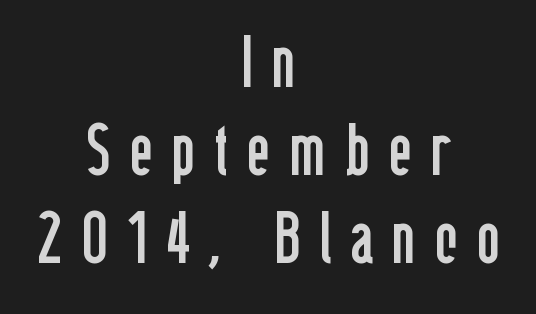
Q: Is the text bold? A: No.
Q: Is the text italic (slanted)? A: No, it is upright.
Q: Is the typeface a serif or a sans-serif typeface? A: Sans-serif.
Q: Is the text underlined? A: No.
Q: How is the paragraph aligned? A: Centered.
Q: Is the spacing between letters normal or unusually wide? A: Unusually wide.
Q: Width (condensed, normal, or wide)? A: Condensed.
Q: Stroke contrast? A: Low.
Q: x-height? A: Medium.
Q: Monospaced? A: No.
